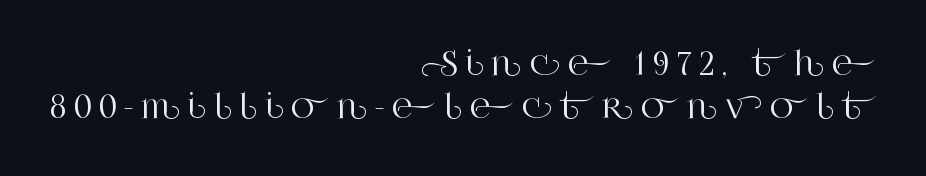
The image shows 32 px serif type, upright; set right-aligned, normal line spacing (1.34x), unusually wide letter spacing (+0.24 em), not underlined; high stroke contrast and a large x-height.
